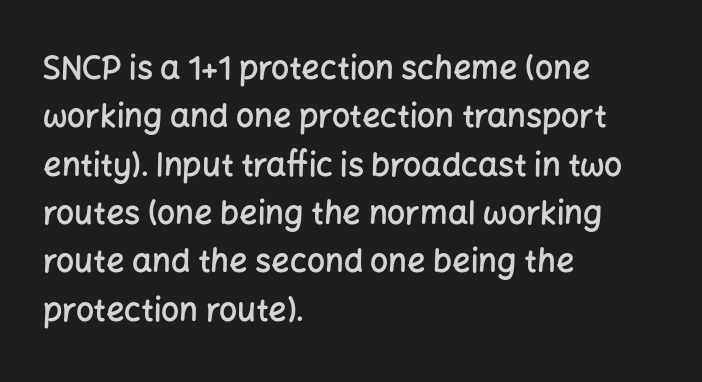
The image shows 32 px semibold sans-serif type, upright; set left-aligned, normal line spacing (1.51x), normal letter spacing, not underlined; low stroke contrast and a medium x-height.
